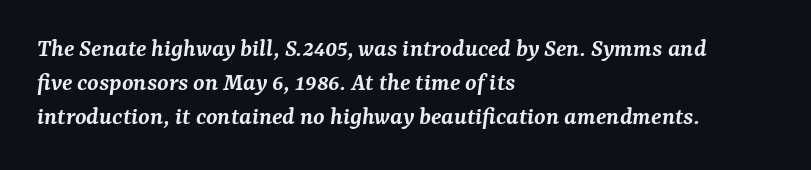
{"italic": "yes", "lean": "right", "slant_degrees": 7, "bold": "semi", "underline": "no", "align": "left", "line_spacing": "normal", "line_spacing_ratio": 1.31, "letter_spacing": "normal", "letter_spacing_em": 0.0, "glyph_px": 26}
